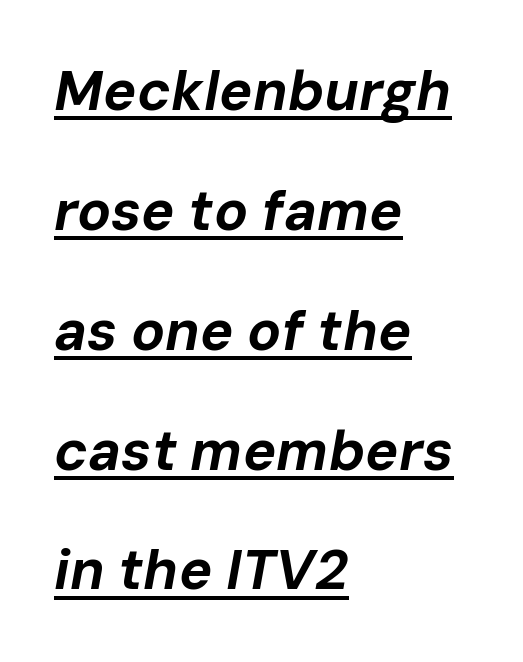
{"italic": "yes", "lean": "right", "slant_degrees": 10, "bold": "yes", "weight": "bold", "width": "normal", "stroke_contrast": "low", "x_height": "medium", "monospaced": "no", "underline": "yes", "align": "left", "line_spacing": "loose", "line_spacing_ratio": 2.14, "letter_spacing": "normal", "letter_spacing_em": 0.0, "glyph_px": 56}
